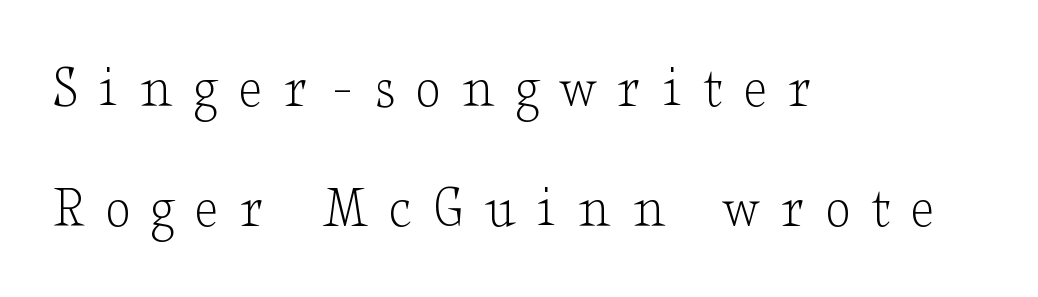
Line starts are locked; line ends wander. These lines are rendered in a variable-pitch font. One glance says open: line gaps are wider than usual. Stems and bowls with no extra thickness — not bold. The font's upright variant was chosen for this text.
